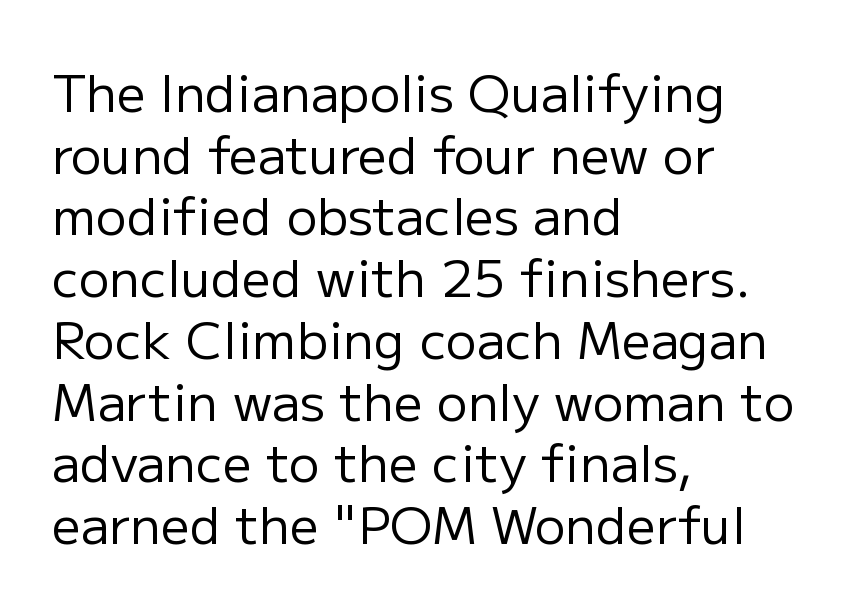
The image shows 51 px regular-weight sans-serif type, upright; set left-aligned, line spacing 1.21x, normal letter spacing, not underlined; low stroke contrast and a medium x-height.
